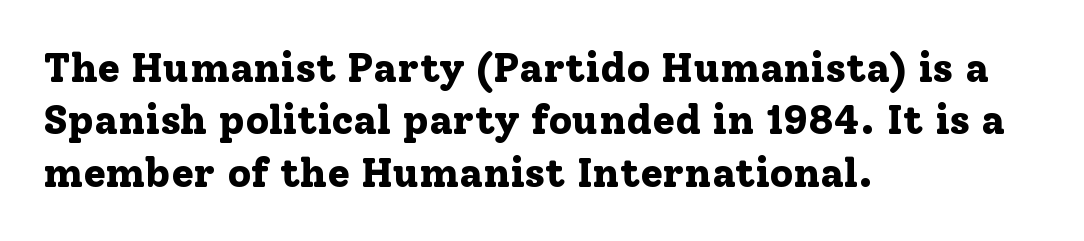
Q: Is the text bold? A: Yes.
Q: Is the text italic (slanted)? A: No, it is upright.
Q: Is the typeface a serif or a sans-serif typeface? A: Serif.
Q: Is the text underlined? A: No.
Q: How is the paragraph aligned? A: Left-aligned.
Q: Is the spacing between letters normal or unusually wide? A: Normal.
Q: Is the spacing between lines tight, normal or loose? A: Normal.
Q: Width (condensed, normal, or wide)? A: Normal.
Q: Stroke contrast? A: Low.
Q: x-height? A: Medium.
Q: Monospaced? A: No.
